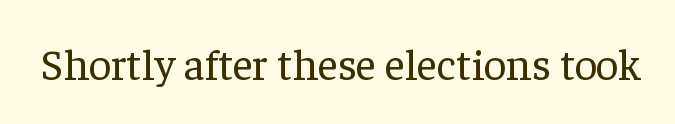
The image shows 44 px regular-weight serif type, upright; set normal letter spacing, not underlined; low stroke contrast and a medium x-height.
